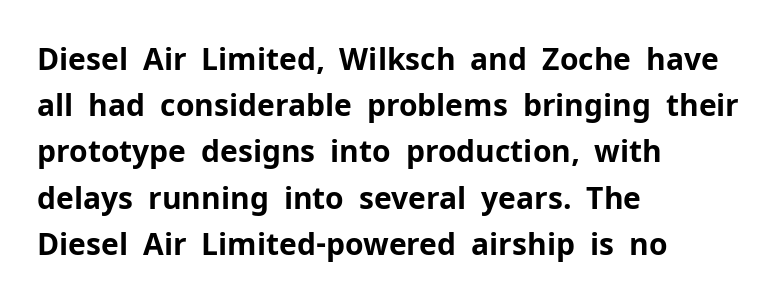
The image shows 30 px bold sans-serif type, upright; set left-aligned, normal line spacing (1.54x), normal letter spacing, not underlined; low stroke contrast and a medium x-height.
